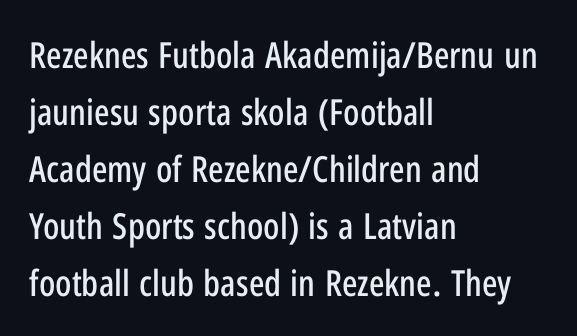
The image shows 36 px condensed sans-serif type, upright; set left-aligned, normal line spacing (1.58x), normal letter spacing, not underlined; low stroke contrast and a medium x-height.
